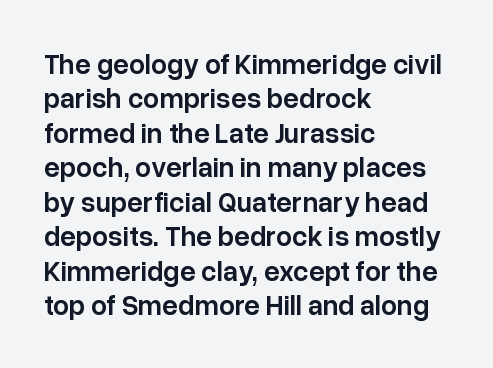
{"serif": "no", "italic": "no", "bold": "semi", "weight": "semibold", "width": "normal", "stroke_contrast": "low", "x_height": "medium", "monospaced": "no", "underline": "no", "align": "left", "line_spacing_ratio": 1.23, "letter_spacing": "normal", "letter_spacing_em": 0.0, "glyph_px": 28}
